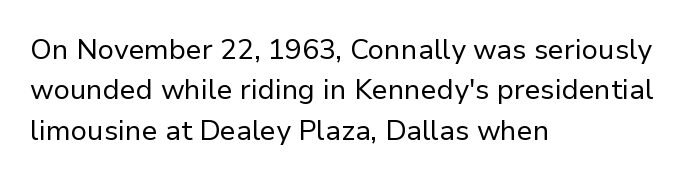
The image shows 28 px regular-weight sans-serif type, upright; set left-aligned, normal line spacing (1.44x), normal letter spacing, not underlined; low stroke contrast and a medium x-height.
